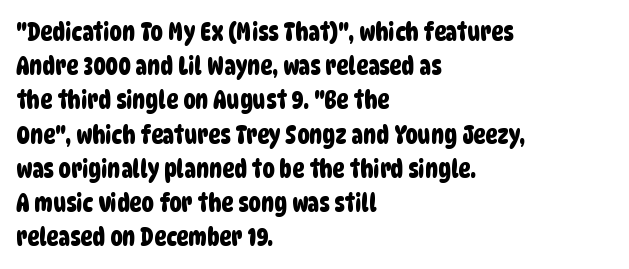
The paragraph has a hard left edge and a soft right edge. The glyphs are unaccompanied by any horizontal stroke below them. You could call the tracking neutral — neither tight nor loose. Vertical spacing — default.
